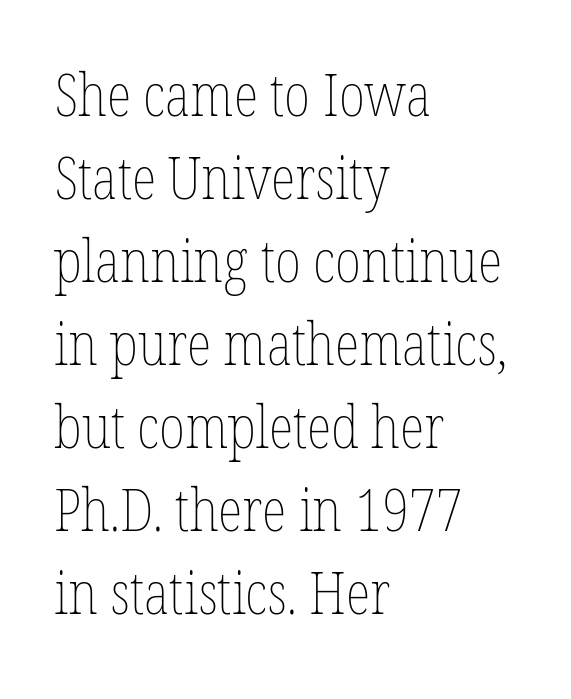
Decoration check: the copy has no underline. Each word holds together tightly as a unit, with standard inter-letter gaps. Heaviness? Minimal to ordinary, like unemphasized prose. Does the leading feel generous? No, just average. Proportional: the letters do not fall into vertical columns.
